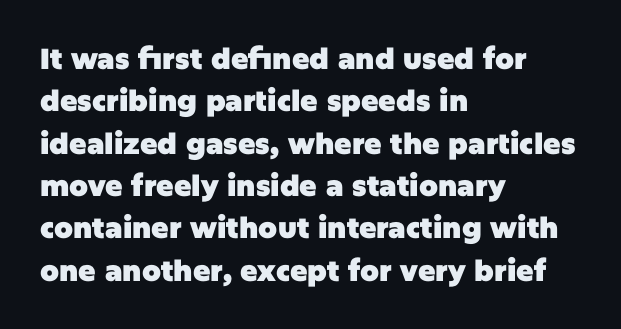
Q: Is the text bold? A: Yes.
Q: Is the text italic (slanted)? A: No, it is upright.
Q: Is the typeface a serif or a sans-serif typeface? A: Sans-serif.
Q: Is the text underlined? A: No.
Q: How is the paragraph aligned? A: Left-aligned.
Q: Is the spacing between letters normal or unusually wide? A: Normal.
Q: Is the spacing between lines tight, normal or loose? A: Normal.
Q: Width (condensed, normal, or wide)? A: Normal.
Q: Stroke contrast? A: Low.
Q: x-height? A: Large.
Q: Monospaced? A: No.
